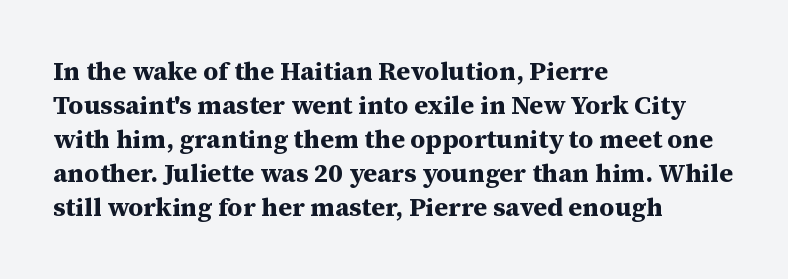
{"italic": "no", "bold": "yes", "underline": "no", "align": "left", "line_spacing": "normal", "line_spacing_ratio": 1.31, "letter_spacing": "normal", "letter_spacing_em": 0.0, "glyph_px": 26}
